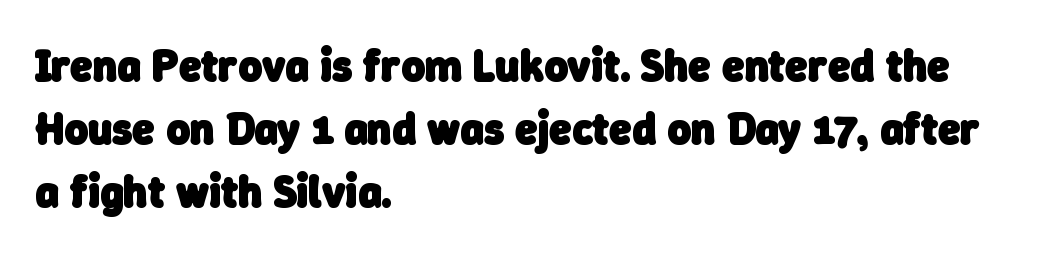
Q: Is the text bold? A: Yes.
Q: Is the typeface a serif or a sans-serif typeface? A: Sans-serif.
Q: Is the text underlined? A: No.
Q: How is the paragraph aligned? A: Left-aligned.
Q: Is the spacing between letters normal or unusually wide? A: Normal.
Q: Is the spacing between lines tight, normal or loose? A: Normal.
Q: Width (condensed, normal, or wide)? A: Normal.
Q: Stroke contrast? A: Low.
Q: x-height? A: Medium.
Q: Monospaced? A: No.
